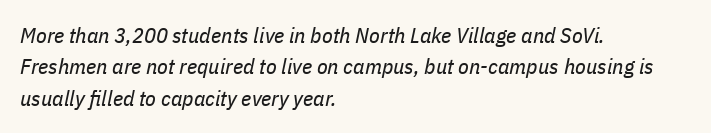
The image shows 22 px text type, italic (leaning right); set left-aligned, normal line spacing (1.43x), normal letter spacing, not underlined.
